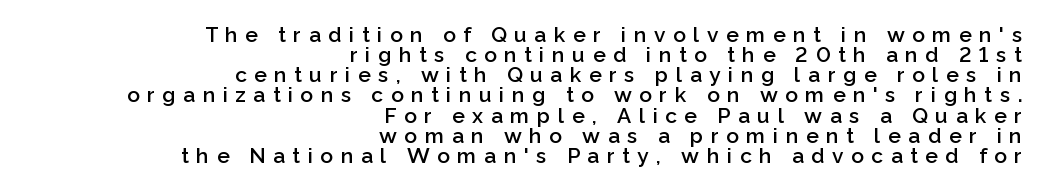
Compared with a flush-left layout, this one pins lines to the opposite, right side. Tall strokes in this sample are plumb rather than angled. In terms of leading, this rendering errs on the cramped side. Weight check: semibold — heavier than regular, not quite bold. Loose tracking; the words dissolve into strings of separated letters. The zone under the glyphs is completely vacant.
